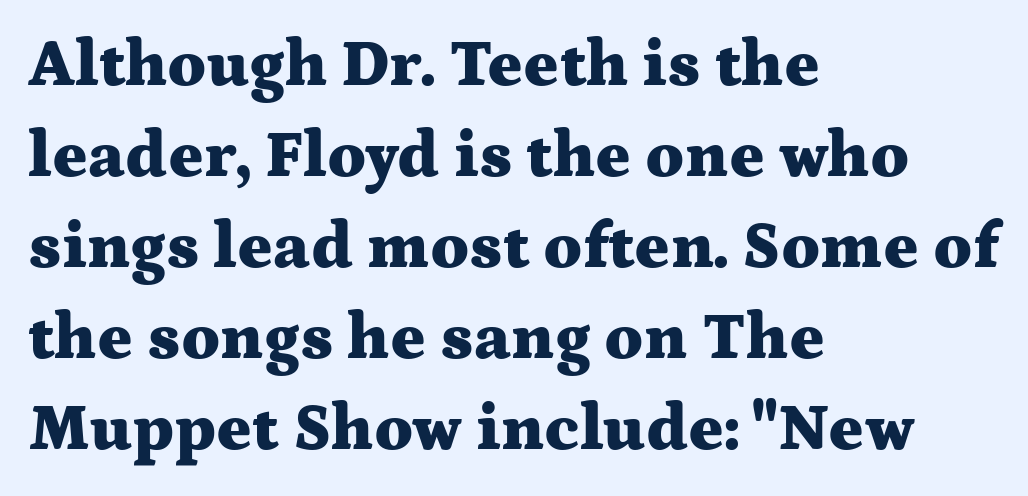
{"serif": "yes", "italic": "no", "bold": "yes", "weight": "heavy", "width": "wide", "stroke_contrast": "medium", "x_height": "medium", "monospaced": "no", "underline": "no", "align": "left", "line_spacing": "normal", "line_spacing_ratio": 1.38, "letter_spacing": "normal", "letter_spacing_em": 0.0, "glyph_px": 66}
